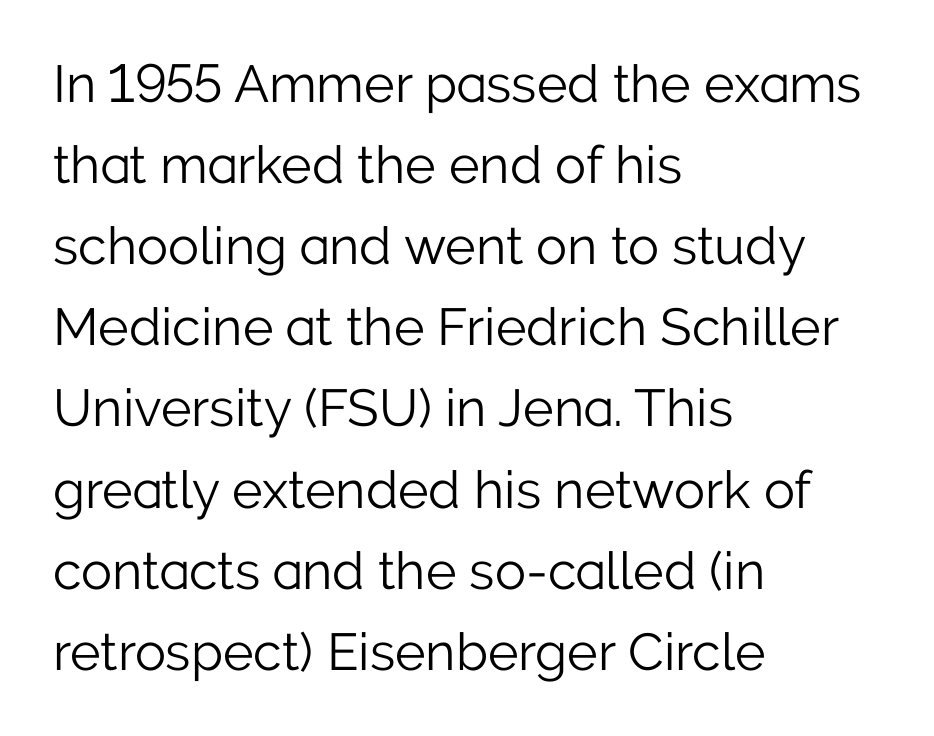
Q: Is the text bold? A: No.
Q: Is the text italic (slanted)? A: No, it is upright.
Q: Is the typeface a serif or a sans-serif typeface? A: Sans-serif.
Q: Is the text underlined? A: No.
Q: How is the paragraph aligned? A: Left-aligned.
Q: Is the spacing between letters normal or unusually wide? A: Normal.
Q: Is the spacing between lines tight, normal or loose? A: Normal.
Q: Width (condensed, normal, or wide)? A: Normal.
Q: Stroke contrast? A: Low.
Q: x-height? A: Medium.
Q: Monospaced? A: No.
